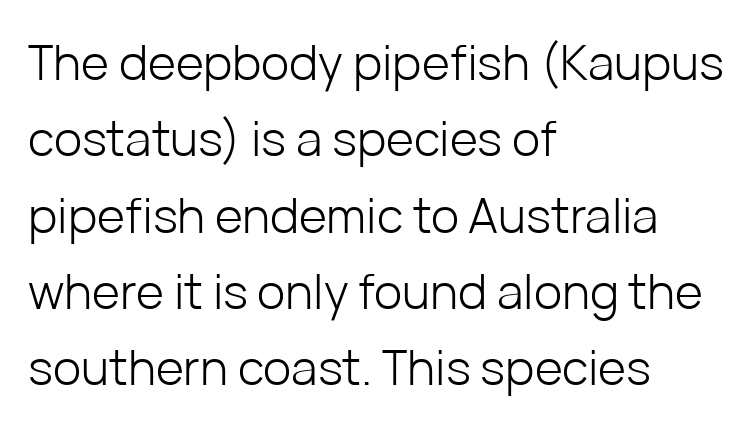
The image shows 48 px light sans-serif type, upright; set left-aligned, normal line spacing (1.59x), normal letter spacing, not underlined; low stroke contrast and a medium x-height.
